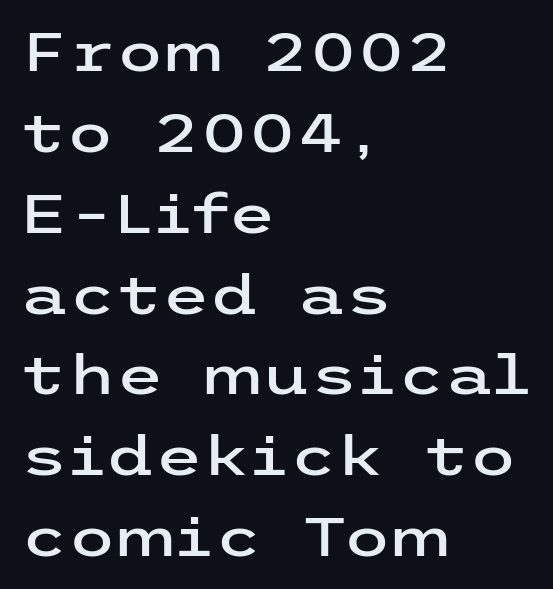
{"serif": "no", "italic": "no", "width": "wide", "stroke_contrast": "low", "x_height": "medium", "underline": "no", "align": "left", "line_spacing": "normal", "line_spacing_ratio": 1.47, "letter_spacing": "normal", "letter_spacing_em": 0.0, "glyph_px": 55}
